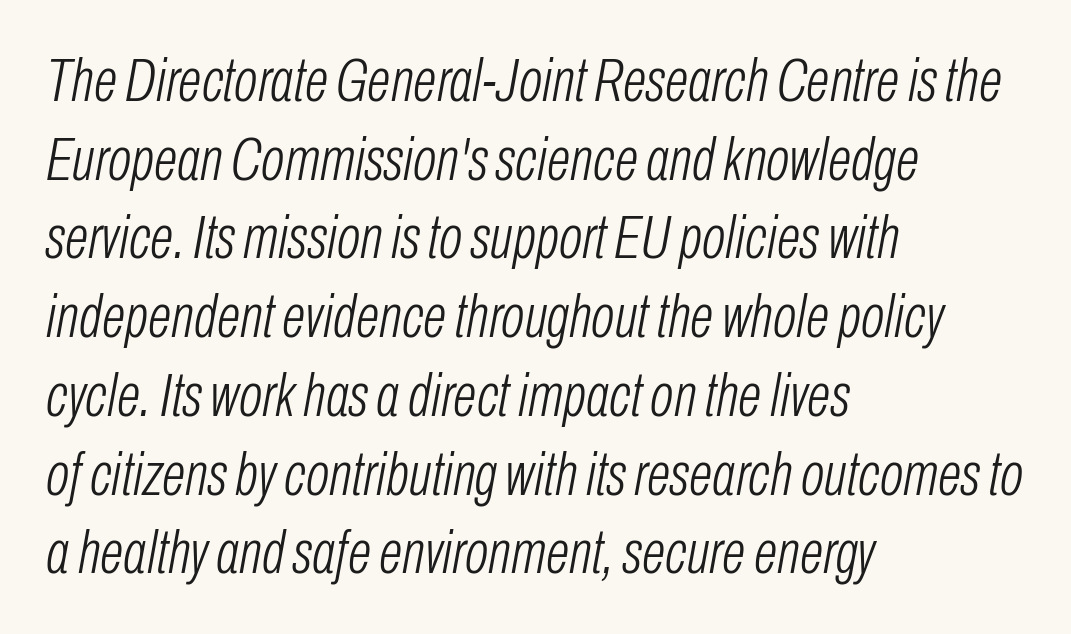
{"italic": "yes", "lean": "right", "slant_degrees": 10, "bold": "no", "weight": "light", "width": "condensed", "stroke_contrast": "low", "x_height": "medium", "monospaced": "no", "underline": "no", "align": "left", "line_spacing": "normal", "line_spacing_ratio": 1.27, "letter_spacing": "normal", "letter_spacing_em": 0.0, "glyph_px": 62}
